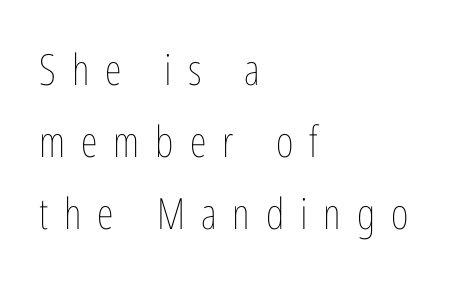
{"italic": "no", "bold": "no", "weight": "thin", "width": "condensed", "stroke_contrast": "low", "x_height": "medium", "monospaced": "no", "underline": "no", "align": "left", "line_spacing": "normal", "line_spacing_ratio": 1.67, "letter_spacing": "wide", "letter_spacing_em": 0.37, "glyph_px": 43}
